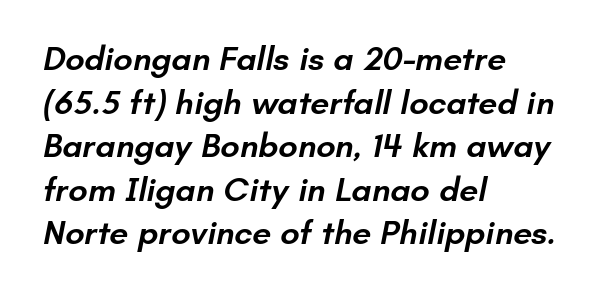
Regarding serifs, this sample does without them. Stems and bowls a touch heavier than normal — semibold. Spacing verdict: proportional, widths tailored to each character. Default kerning and tracking; the words read as compact shapes.
